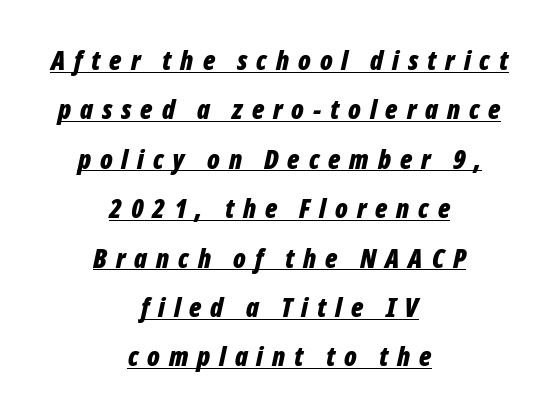
{"italic": "yes", "lean": "right", "slant_degrees": 12, "bold": "yes", "underline": "yes", "align": "center", "line_spacing_ratio": 1.83, "letter_spacing": "wide", "letter_spacing_em": 0.33, "glyph_px": 27}
